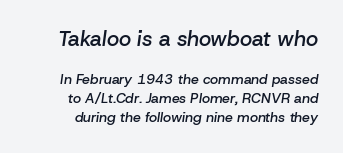
The image shows 21 px text type, italic (leaning right); set normal line spacing (1.36x), normal letter spacing, not underlined; the first (top) block is 1.5x larger.
